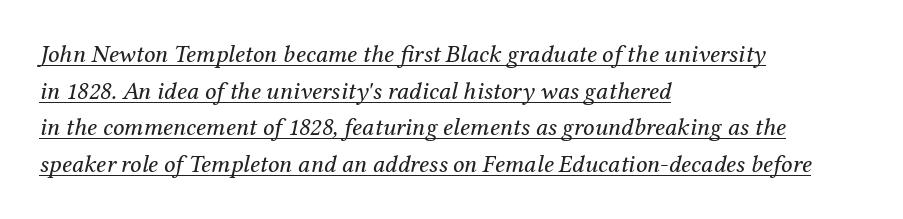
The image shows 25 px text type, italic (leaning right); set left-aligned, normal line spacing (1.47x), normal letter spacing, underlined.
